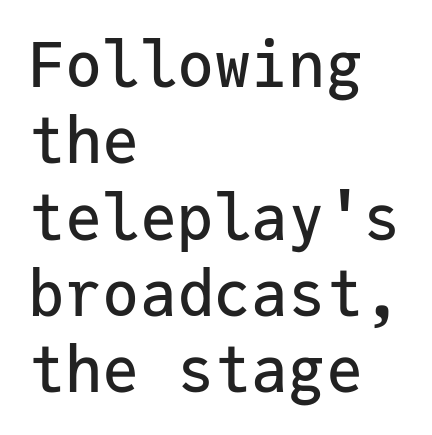
{"serif": "no", "italic": "no", "width": "normal", "stroke_contrast": "low", "x_height": "medium", "monospaced": "yes", "underline": "no", "align": "left", "line_spacing_ratio": 1.23, "letter_spacing": "normal", "letter_spacing_em": 0.0, "glyph_px": 62}
